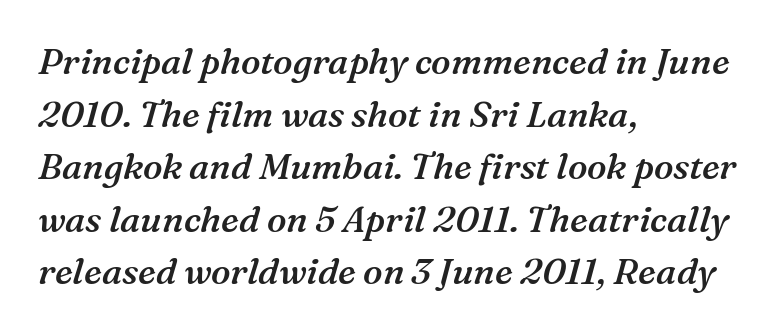
The image shows 36 px semibold serif type, italic (leaning right); set left-aligned, normal line spacing (1.46x), normal letter spacing, not underlined; medium stroke contrast and a medium x-height.
